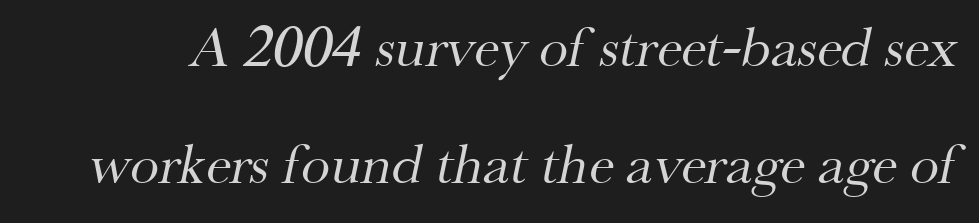
Each new line begins a long way beneath the previous one. The strokes are not fattened; the text isn't bold. You could not count columns in this text — the font is proportionally spaced. This sample uses a serif face. The glyphs are unaccompanied by any horizontal stroke below them. Students, note that the glyphs here touch the page at normal intervals.
